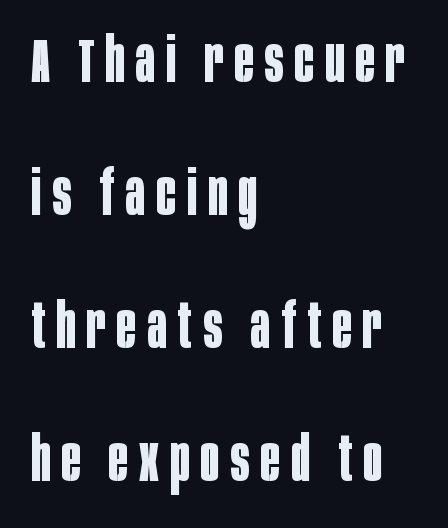
{"serif": "no", "italic": "no", "bold": "yes", "weight": "bold", "width": "condensed", "stroke_contrast": "low", "x_height": "large", "monospaced": "no", "underline": "no", "align": "left", "line_spacing": "loose", "line_spacing_ratio": 2.11, "glyph_px": 63}
